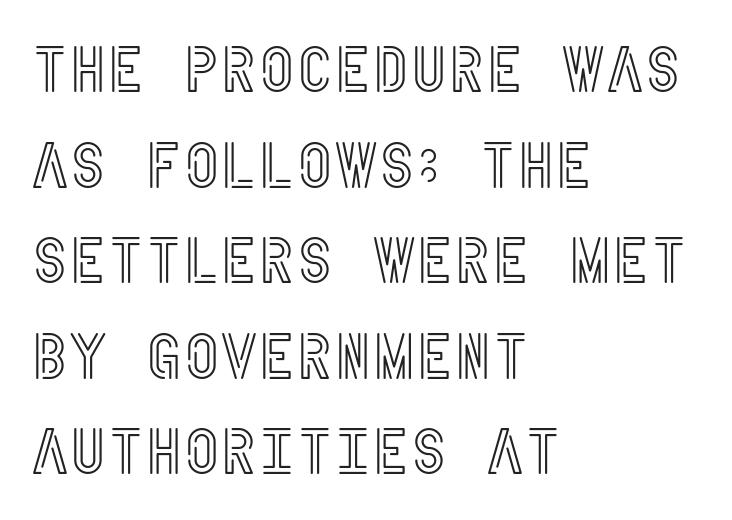
Q: Is the text italic (slanted)? A: No, it is upright.
Q: Is the text underlined? A: No.
Q: How is the paragraph aligned? A: Left-aligned.
Q: Is the spacing between letters normal or unusually wide? A: Normal.
Q: Is the spacing between lines tight, normal or loose? A: Normal.
Q: Width (condensed, normal, or wide)? A: Condensed.
Q: x-height? A: Large.
